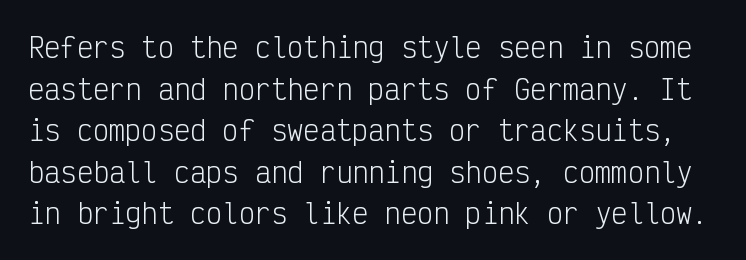
{"italic": "no", "bold": "no", "underline": "no", "line_spacing": "normal", "line_spacing_ratio": 1.54, "letter_spacing": "normal", "letter_spacing_em": 0.0, "glyph_px": 27}
